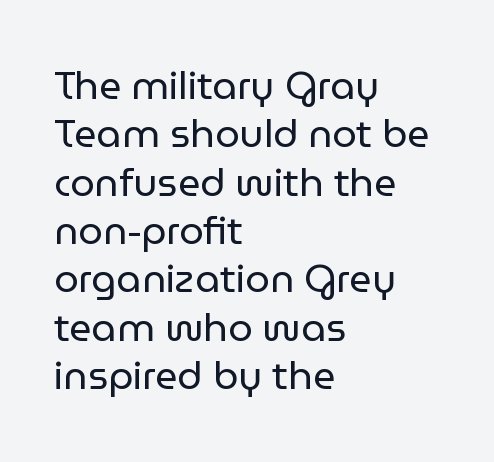
Q: Is the text bold? A: No.
Q: Is the text italic (slanted)? A: No, it is upright.
Q: Is the typeface a serif or a sans-serif typeface? A: Sans-serif.
Q: Is the text underlined? A: No.
Q: How is the paragraph aligned? A: Left-aligned.
Q: Is the spacing between letters normal or unusually wide? A: Normal.
Q: Width (condensed, normal, or wide)? A: Normal.
Q: Stroke contrast? A: Low.
Q: x-height? A: Medium.
Q: Monospaced? A: No.
